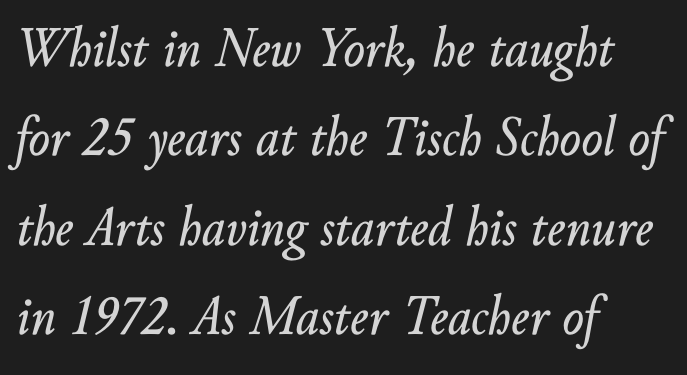
Q: Is the text italic (slanted)? A: Yes, it leans right by about 10 degrees.
Q: Is the text underlined? A: No.
Q: How is the paragraph aligned? A: Left-aligned.
Q: Is the spacing between letters normal or unusually wide? A: Normal.
Q: Is the spacing between lines tight, normal or loose? A: Normal.
Q: Width (condensed, normal, or wide)? A: Normal.
Q: Stroke contrast? A: Low.
Q: x-height? A: Small.
Q: Monospaced? A: No.
